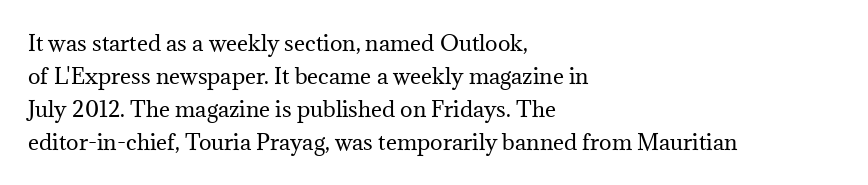
{"italic": "no", "bold": "no", "underline": "no", "align": "left", "line_spacing": "normal", "line_spacing_ratio": 1.57, "letter_spacing": "normal", "letter_spacing_em": 0.0, "glyph_px": 21}
